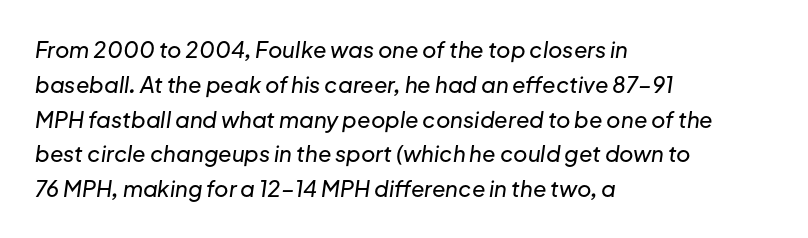
The image shows 22 px text type, italic (leaning right); set left-aligned, normal line spacing (1.58x), normal letter spacing, not underlined.
